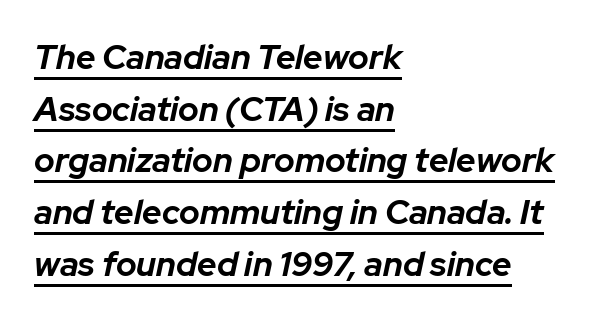
{"italic": "yes", "lean": "right", "slant_degrees": 12, "bold": "yes", "weight": "bold", "width": "normal", "stroke_contrast": "low", "x_height": "medium", "monospaced": "no", "underline": "yes", "align": "left", "line_spacing": "normal", "line_spacing_ratio": 1.52, "letter_spacing": "normal", "letter_spacing_em": 0.0, "glyph_px": 34}
